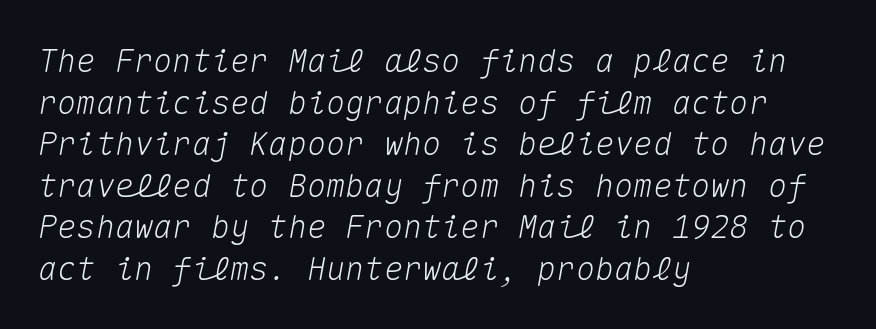
The image shows 32 px text type, italic (leaning right), monospaced; set left-aligned, normal line spacing (1.3x), normal letter spacing, not underlined; medium stroke contrast and a medium x-height.
